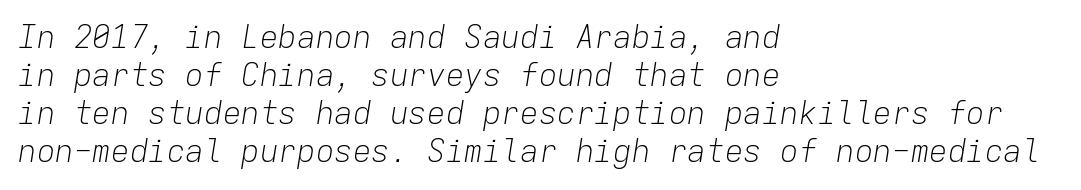
The image shows 31 px light type, italic (leaning right), monospaced; set left-aligned, line spacing 1.23x, normal letter spacing, not underlined; low stroke contrast and a medium x-height.
